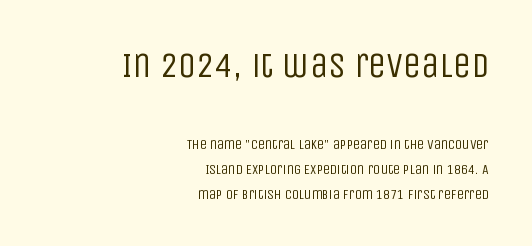
The rag falls on the left side of this text block. Notice how the stems are strictly vertical — no italics here. The line texture is even and compact thanks to regular tracking. If you squint, the top block still reads clearly — it's the larger of the two. The strokes carry an ordinary text weight at most. Note the varied advance widths — an 'i' is clearly narrower than an 'm'.
